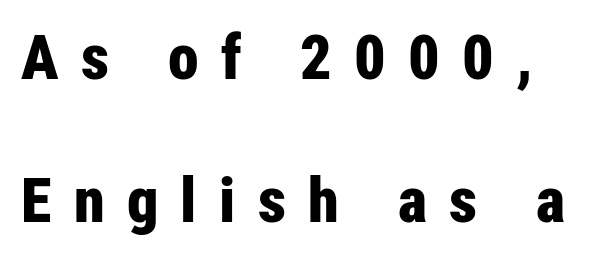
Is this a fixed-width face? No — the glyphs have proportional, varying widths. Lines of text with bare space underneath. A typesetter would mark this as roman, not italic. The line texture is sparse and dotted thanks to wide tracking.
